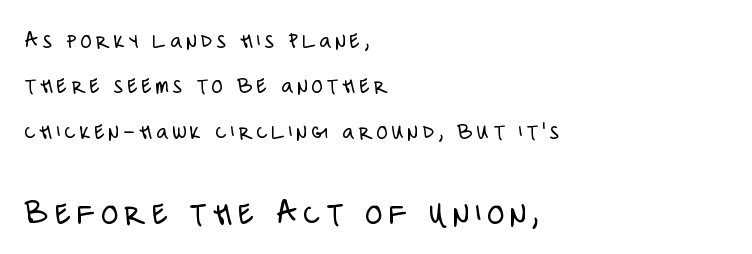
{"serif": "no", "italic": "no", "bold": "no", "weight": "light", "width": "condensed", "stroke_contrast": "low", "x_height": "large", "monospaced": "no", "underline": "no", "align": "left", "line_spacing": "loose", "line_spacing_ratio": 1.97, "larger_block": "second", "size_ratio": 1.52, "glyph_px": 35}
